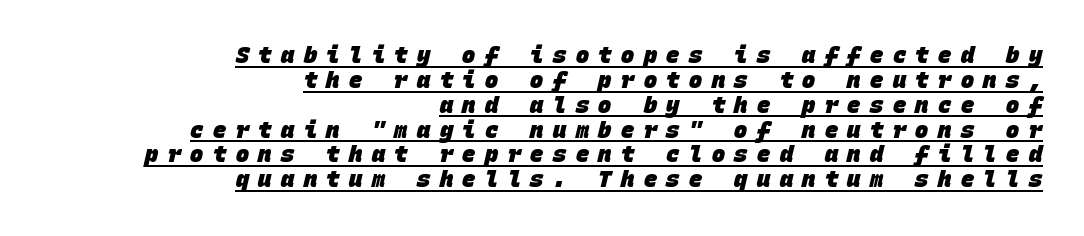
The image shows 22 px bold type; set right-aligned, tight line spacing (1.13x), unusually wide letter spacing (+0.43 em), underlined.
